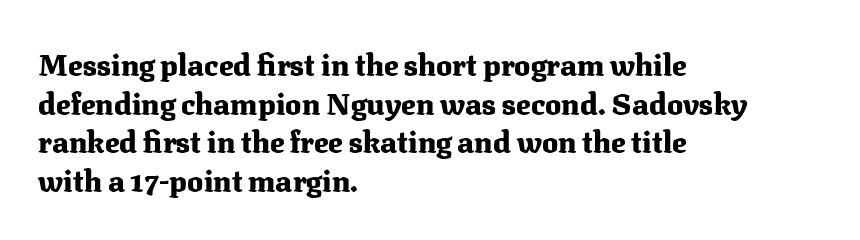
Q: Is the text bold? A: Yes.
Q: Is the text italic (slanted)? A: No, it is upright.
Q: Is the typeface a serif or a sans-serif typeface? A: Serif.
Q: Is the text underlined? A: No.
Q: How is the paragraph aligned? A: Left-aligned.
Q: Is the spacing between letters normal or unusually wide? A: Normal.
Q: Is the spacing between lines tight, normal or loose? A: Normal.
Q: Width (condensed, normal, or wide)? A: Normal.
Q: Stroke contrast? A: Medium.
Q: x-height? A: Medium.
Q: Monospaced? A: No.
